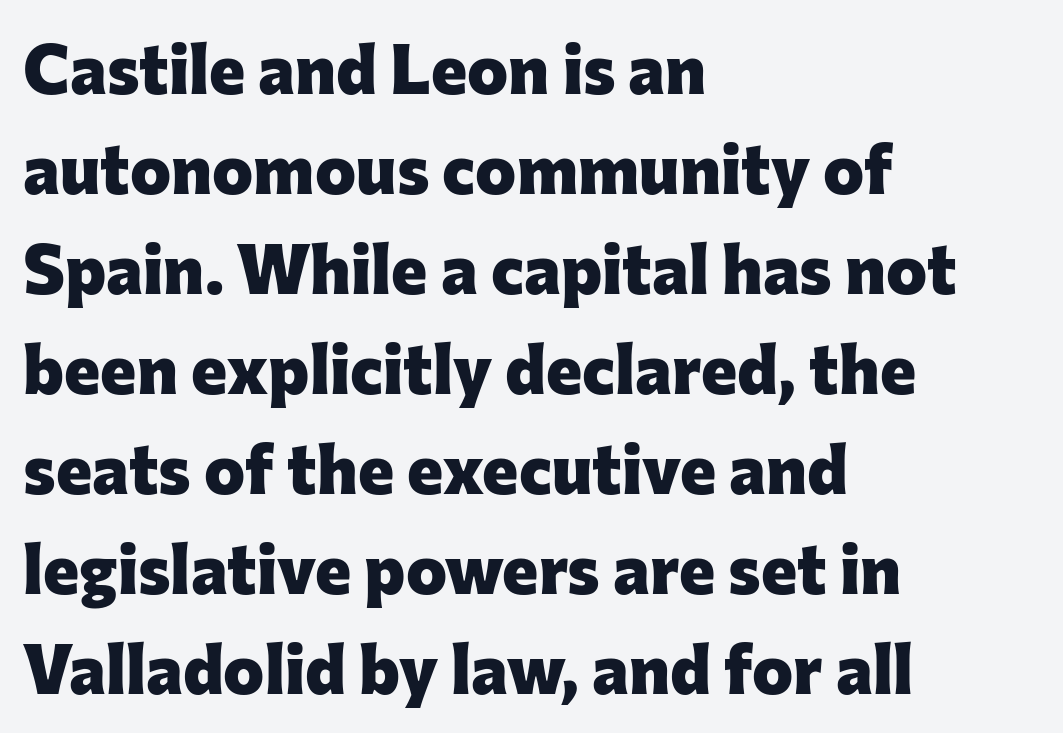
Q: Is the text bold? A: Yes.
Q: Is the text italic (slanted)? A: No, it is upright.
Q: Is the typeface a serif or a sans-serif typeface? A: Sans-serif.
Q: Is the text underlined? A: No.
Q: How is the paragraph aligned? A: Left-aligned.
Q: Is the spacing between letters normal or unusually wide? A: Normal.
Q: Is the spacing between lines tight, normal or loose? A: Normal.
Q: Width (condensed, normal, or wide)? A: Normal.
Q: Stroke contrast? A: Low.
Q: x-height? A: Medium.
Q: Monospaced? A: No.
